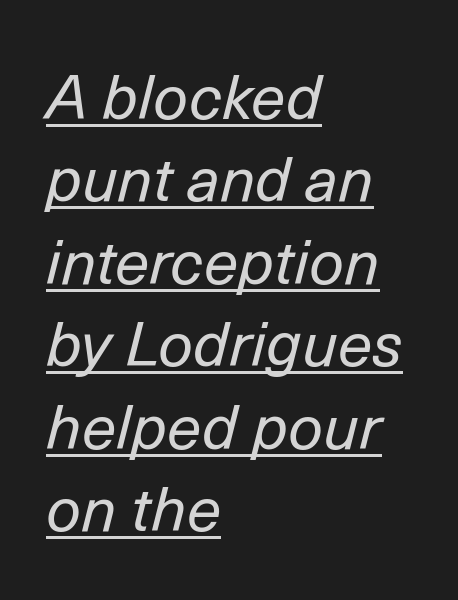
Q: Is the text bold? A: No.
Q: Is the text italic (slanted)? A: Yes, it leans right by about 14 degrees.
Q: Is the text underlined? A: Yes.
Q: How is the paragraph aligned? A: Left-aligned.
Q: Is the spacing between letters normal or unusually wide? A: Normal.
Q: Is the spacing between lines tight, normal or loose? A: Normal.
Q: Width (condensed, normal, or wide)? A: Normal.
Q: Stroke contrast? A: Low.
Q: x-height? A: Medium.
Q: Monospaced? A: No.
